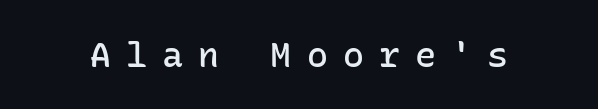
The image shows 35 px semibold sans-serif type, upright, monospaced; set unusually wide letter spacing (+0.43 em), not underlined; low stroke contrast and a medium x-height.
